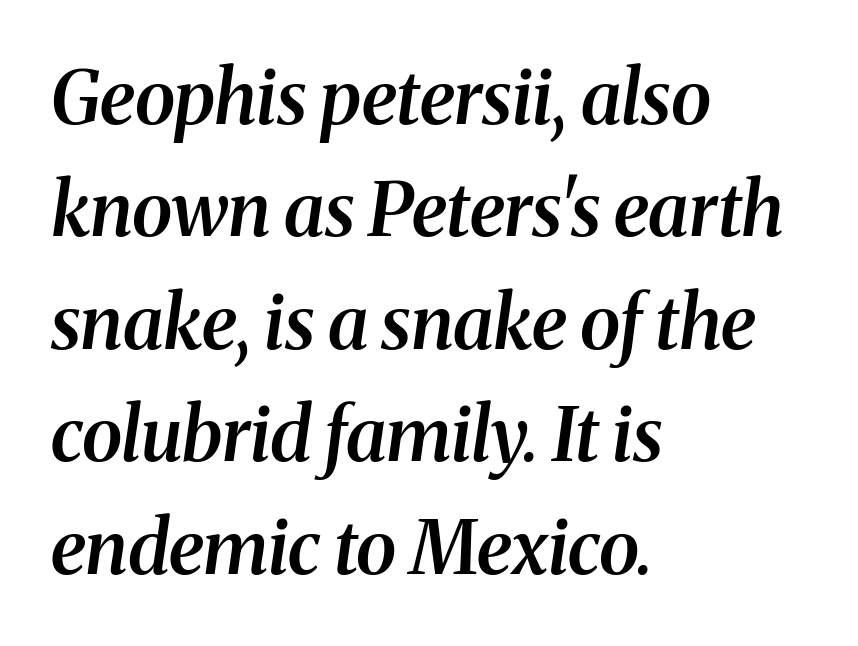
The image shows 74 px semibold serif type, italic (leaning right); set left-aligned, normal line spacing (1.52x), normal letter spacing, not underlined; medium stroke contrast and a medium x-height.
